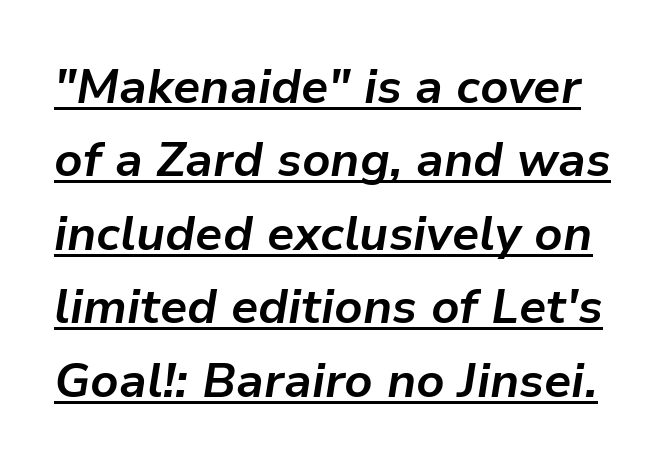
Normally led — the rows are evenly, conventionally spaced. Character widths vary here, with narrow letters taking less room than wide ones. Compared with undecorated copy, this sample adds a rule below the words. In terms of weight, the rendering is a true, heavy bold. In terms of posture, this sample is oblique.
